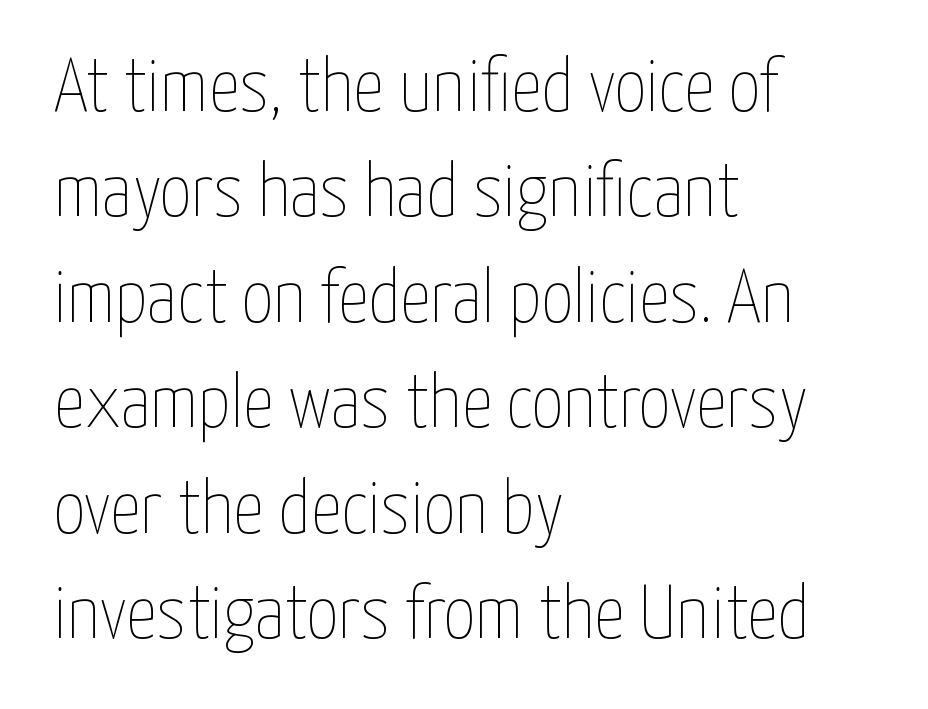
Q: Is the text bold? A: No.
Q: Is the text italic (slanted)? A: No, it is upright.
Q: Is the text underlined? A: No.
Q: How is the paragraph aligned? A: Left-aligned.
Q: Is the spacing between letters normal or unusually wide? A: Normal.
Q: Is the spacing between lines tight, normal or loose? A: Normal.
Q: Width (condensed, normal, or wide)? A: Condensed.
Q: Stroke contrast? A: Low.
Q: x-height? A: Medium.
Q: Monospaced? A: No.
